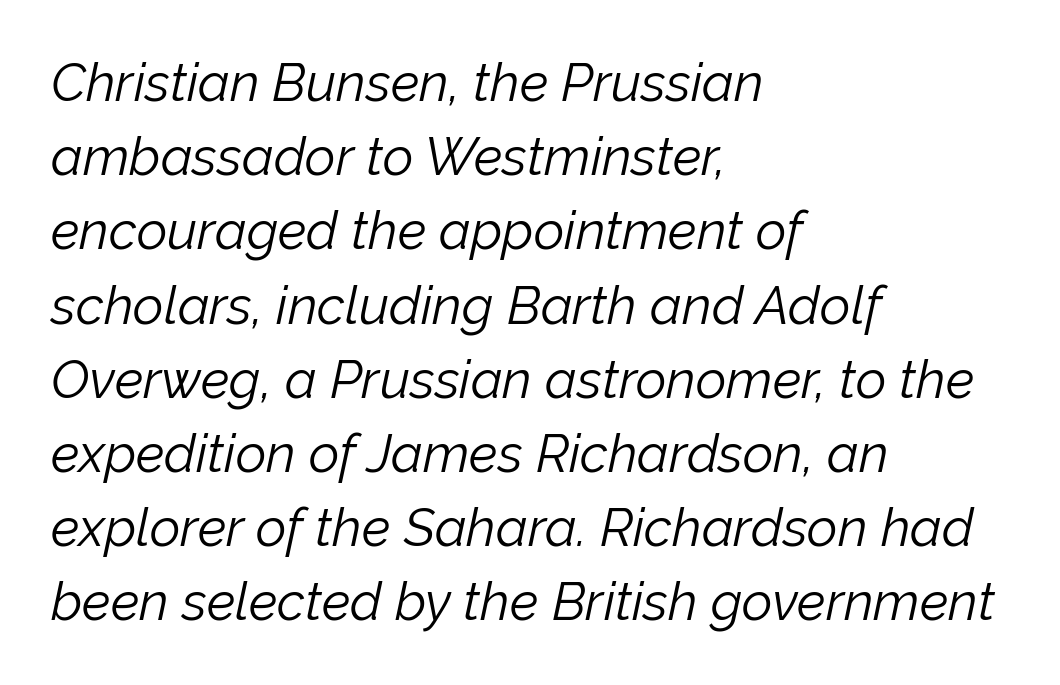
Where is the straight margin? On the left. Has an underline been added? It has not. Here the glyphs are tracked normally, forming tight word shapes. These lines are rendered in a variable-pitch font.
